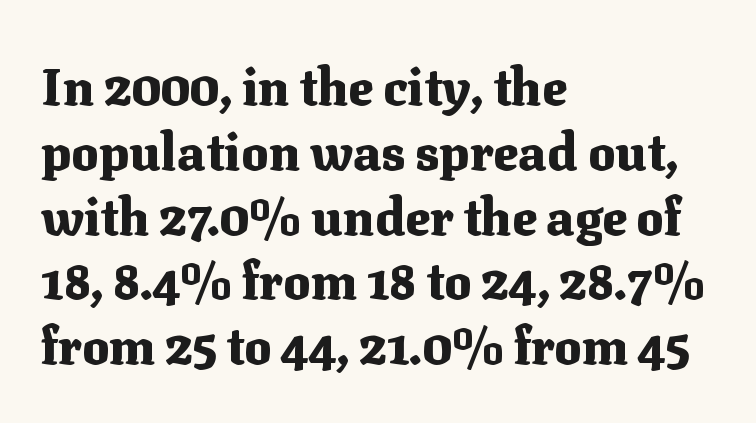
Q: Is the text bold? A: Yes.
Q: Is the text italic (slanted)? A: No, it is upright.
Q: Is the typeface a serif or a sans-serif typeface? A: Serif.
Q: Is the text underlined? A: No.
Q: How is the paragraph aligned? A: Left-aligned.
Q: Is the spacing between letters normal or unusually wide? A: Normal.
Q: Is the spacing between lines tight, normal or loose? A: Normal.
Q: Width (condensed, normal, or wide)? A: Normal.
Q: Stroke contrast? A: Medium.
Q: x-height? A: Medium.
Q: Monospaced? A: No.
